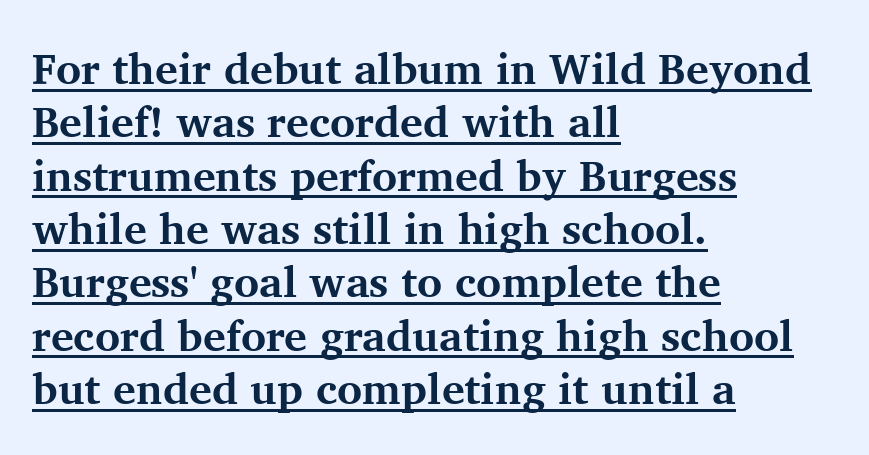
You can see a thin bar hugging the bottom of the glyphs. As a designer I'd log this as weight 700, bold. Italic? Not at all — the glyphs are vertical. Does the type have serifs? Yes, each stem ends in a small foot. How are the letters spaced? Ordinarily, with no added tracking.
